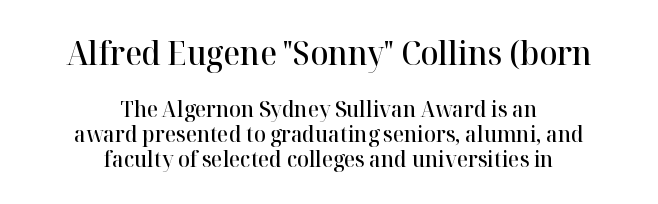
The lines are packed closely together with very little leading. The face used here is rendered with its standard letterfit. Here the first block reads like a headline and the second like body copy. Each line is balanced around a shared central axis. The space directly below the letters is spotless.
